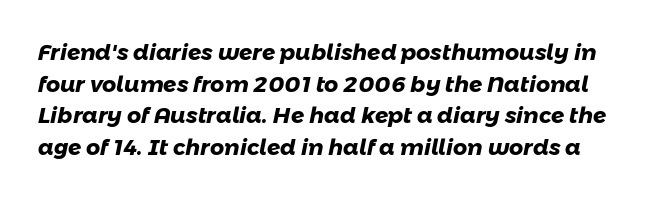
{"bold": "yes", "underline": "no", "line_spacing": "normal", "line_spacing_ratio": 1.44, "letter_spacing": "normal", "letter_spacing_em": 0.0, "glyph_px": 22}
